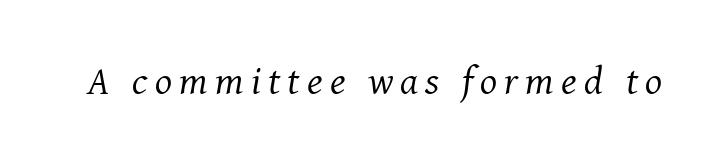
The passage shown is typed in a proportional face where columns would drift. Descenders hang freely into open space. Slanted lettering throughout. Unbolded letterforms with no extra heft.
